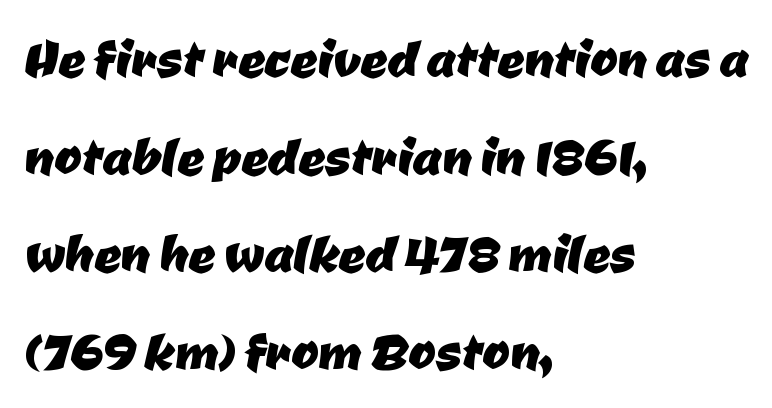
The letters advance in unequal steps, a hallmark of proportional type. Regarding leading, the lines here are spaced in the standard way. The typeface chosen for these lines omits serifs. The gaps between neighbouring characters are ordinary and unremarkable.
